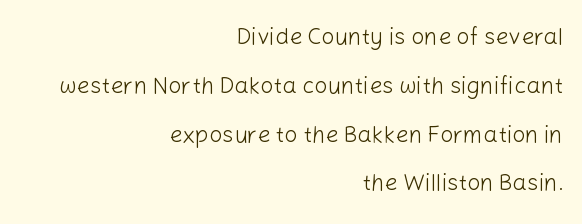
{"italic": "no", "bold": "no", "underline": "no", "align": "right", "line_spacing": "loose", "line_spacing_ratio": 2.12, "letter_spacing": "normal", "letter_spacing_em": 0.0, "glyph_px": 23}
